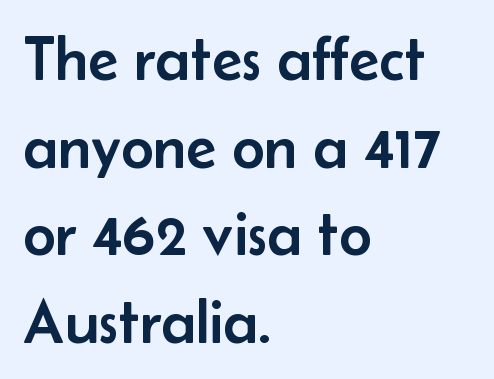
The image shows 63 px sans-serif type, upright; set left-aligned, normal line spacing (1.39x), normal letter spacing, not underlined; low stroke contrast and a small x-height.
